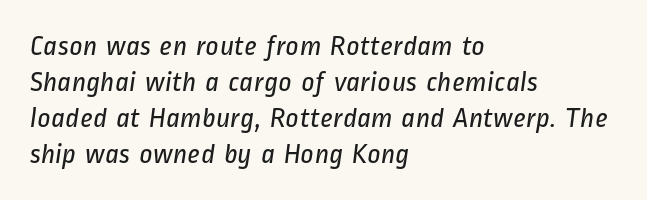
No extra ink here — the face is not bold. Glance below the letters and you will spot only blank space. Look at the bottom of the vertical strokes: they stop flat, with no serifs. Looks like regular typesetting: each glyph gets only the width it needs.
